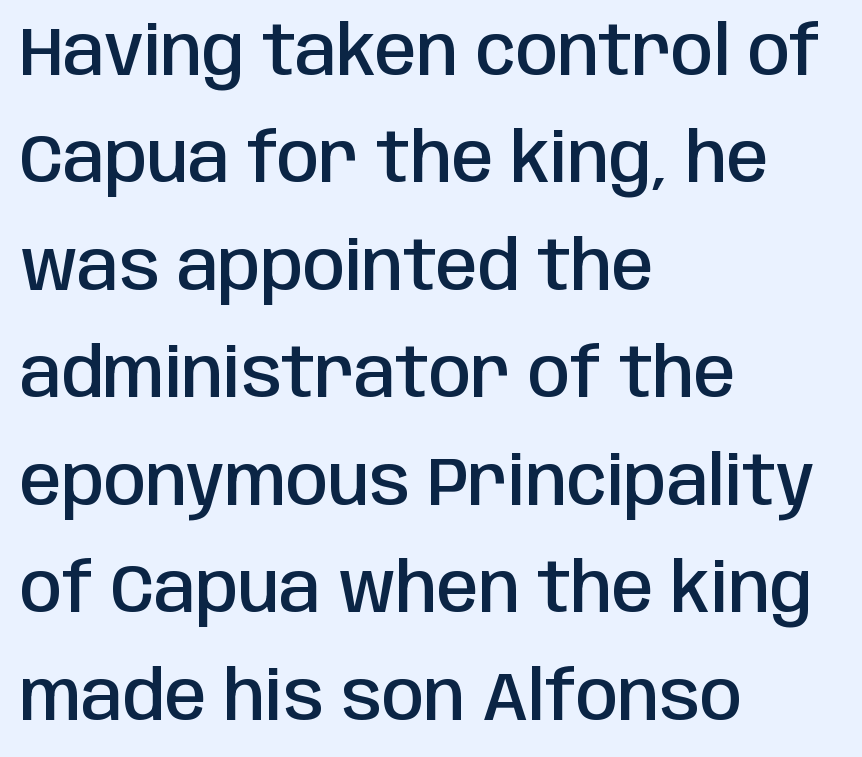
Q: Is the text bold? A: Semi-bold.
Q: Is the text italic (slanted)? A: No, it is upright.
Q: Is the typeface a serif or a sans-serif typeface? A: Sans-serif.
Q: Is the text underlined? A: No.
Q: How is the paragraph aligned? A: Left-aligned.
Q: Is the spacing between letters normal or unusually wide? A: Normal.
Q: Is the spacing between lines tight, normal or loose? A: Normal.
Q: Width (condensed, normal, or wide)? A: Condensed.
Q: Stroke contrast? A: Low.
Q: x-height? A: Large.
Q: Monospaced? A: No.
